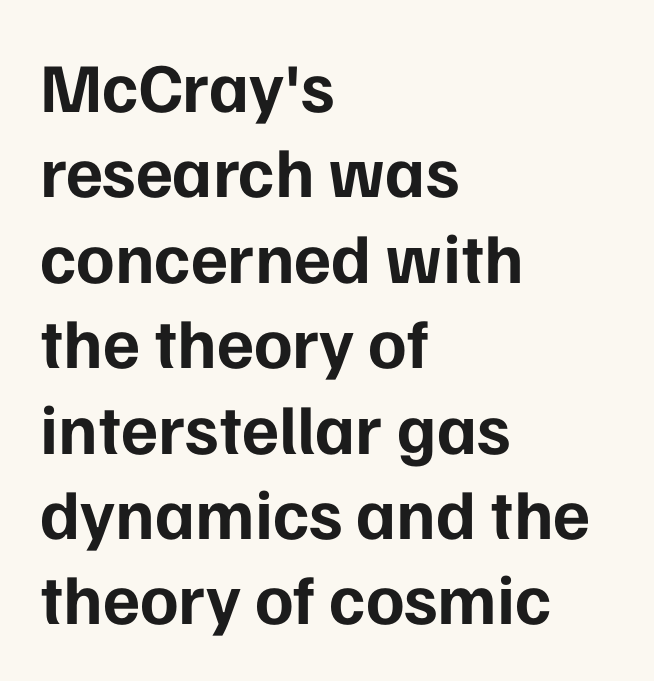
{"serif": "no", "italic": "no", "bold": "yes", "weight": "bold", "width": "normal", "stroke_contrast": "low", "x_height": "medium", "monospaced": "no", "underline": "no", "align": "left", "line_spacing_ratio": 1.22, "letter_spacing": "normal", "letter_spacing_em": 0.0, "glyph_px": 70}
